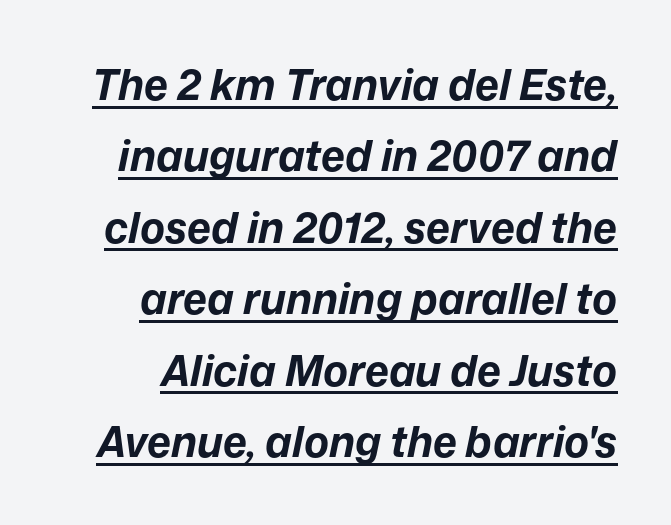
The image shows 42 px bold type, italic (leaning right); set right-aligned, normal line spacing (1.7x), normal letter spacing, underlined; low stroke contrast and a medium x-height.
